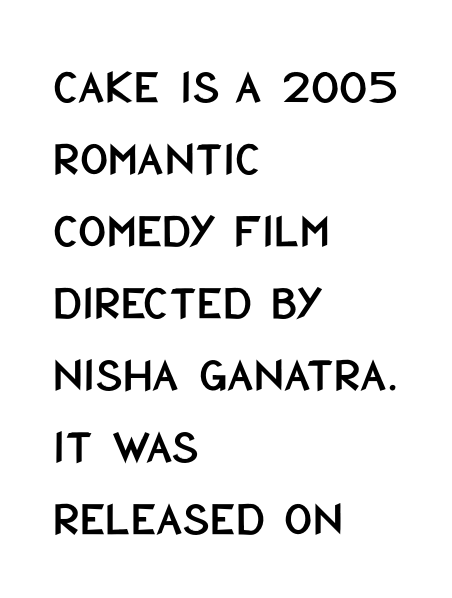
Q: Is the text italic (slanted)? A: No, it is upright.
Q: Is the typeface a serif or a sans-serif typeface? A: Sans-serif.
Q: Is the text underlined? A: No.
Q: How is the paragraph aligned? A: Left-aligned.
Q: Is the spacing between letters normal or unusually wide? A: Normal.
Q: Is the spacing between lines tight, normal or loose? A: Normal.
Q: Width (condensed, normal, or wide)? A: Condensed.
Q: Stroke contrast? A: Low.
Q: x-height? A: Large.
Q: Monospaced? A: No.
